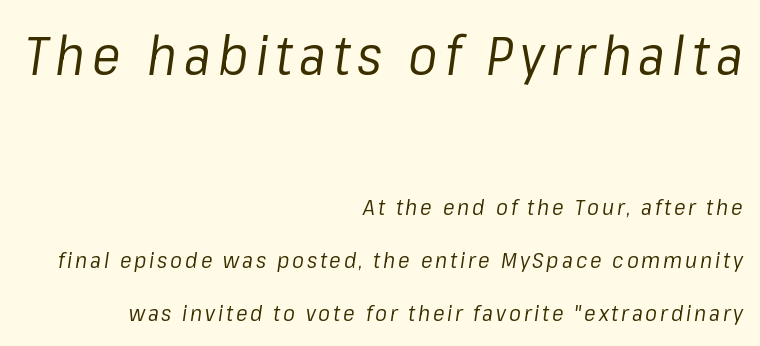
Typesetter's note — upper block bumped up in size, lower block left smaller. You can tell it's italic because the verticals aren't actually vertical. Compared with a flush-left layout, this one pins lines to the opposite, right side. Stem width sits at or under what a default text font uses. Baseline-to-baseline distance is far greater than the letter height. Here the designer chose a conventional face with non-uniform glyph widths.
